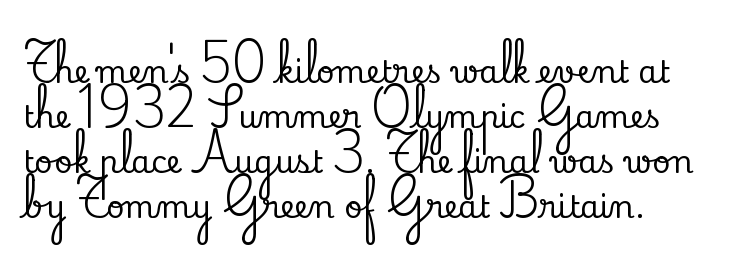
Varying glyph widths throughout — classic text-font behaviour. The line texture is even and compact thanks to regular tracking. Notice how descenders clear the ascenders below comfortably — that's standard leading. This rendering employs a face with finishing strokes, i.e., a serif. The space beneath each line is pristine and unruled.
